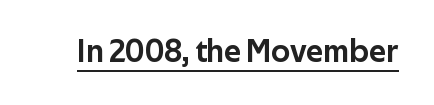
The image shows 32 px sans-serif type, upright; set normal letter spacing, underlined; low stroke contrast and a medium x-height.
